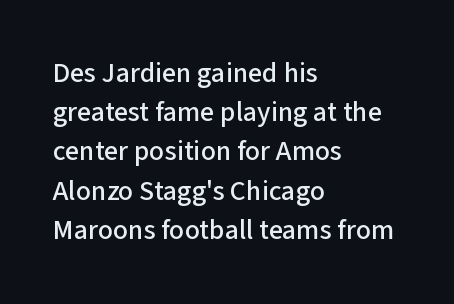
{"serif": "no", "italic": "no", "width": "normal", "stroke_contrast": "low", "x_height": "medium", "monospaced": "no", "underline": "no", "align": "left", "line_spacing": "normal", "line_spacing_ratio": 1.4, "letter_spacing": "normal", "letter_spacing_em": 0.0, "glyph_px": 28}
